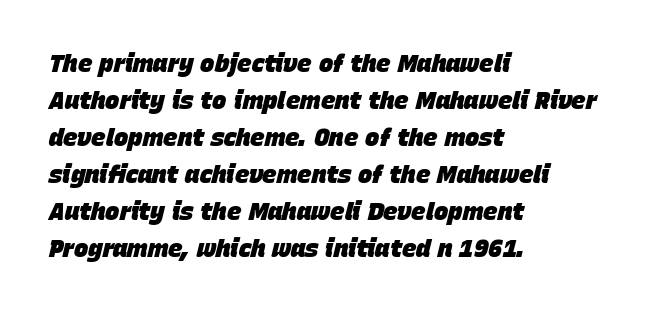
{"italic": "yes", "lean": "right", "slant_degrees": 15, "bold": "yes", "underline": "no", "align": "left", "line_spacing": "normal", "line_spacing_ratio": 1.54, "letter_spacing": "normal", "letter_spacing_em": 0.0, "glyph_px": 24}
